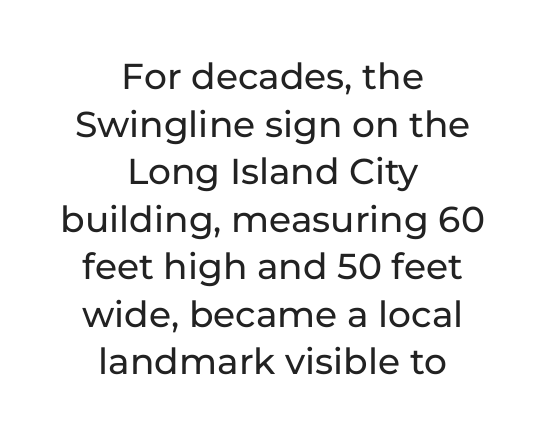
{"serif": "no", "italic": "no", "width": "normal", "stroke_contrast": "low", "x_height": "medium", "monospaced": "no", "underline": "no", "align": "center", "line_spacing": "normal", "line_spacing_ratio": 1.32, "letter_spacing": "normal", "letter_spacing_em": 0.0, "glyph_px": 36}
